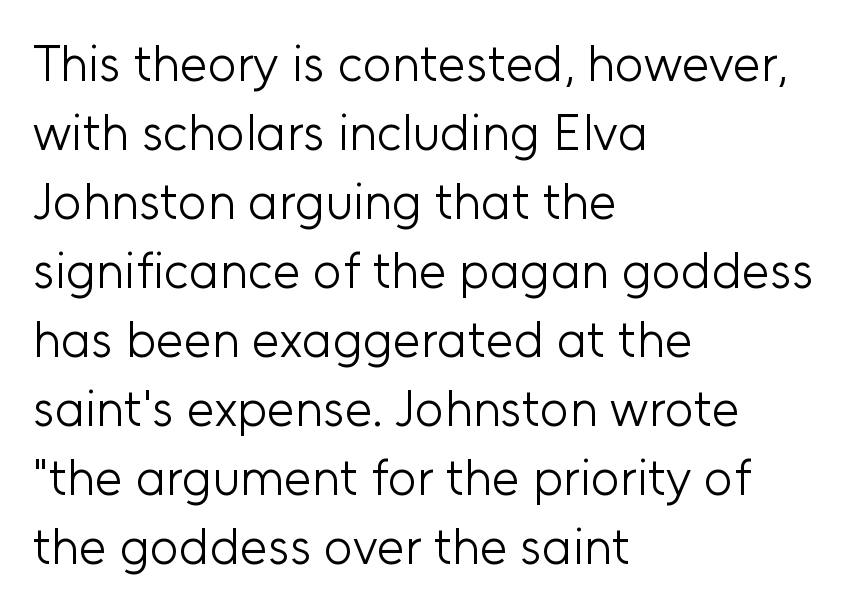
Q: Is the text bold? A: No.
Q: Is the text italic (slanted)? A: No, it is upright.
Q: Is the typeface a serif or a sans-serif typeface? A: Sans-serif.
Q: Is the text underlined? A: No.
Q: How is the paragraph aligned? A: Left-aligned.
Q: Is the spacing between letters normal or unusually wide? A: Normal.
Q: Is the spacing between lines tight, normal or loose? A: Normal.
Q: Width (condensed, normal, or wide)? A: Normal.
Q: Stroke contrast? A: Low.
Q: x-height? A: Medium.
Q: Monospaced? A: No.
